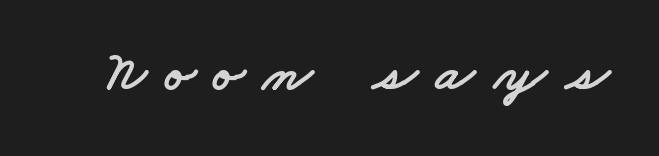
Note the varied advance widths — an 'i' is clearly narrower than an 'm'. The line texture is sparse and dotted thanks to wide tracking. Each row of text sits above clean, open space. Font category for this specimen: sans-serif.
